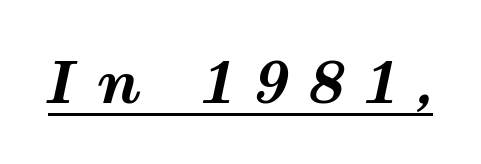
Underlined type. The typesetting leans heavy: a genuine bold. It's the slanting kind of type. Glyph-to-glyph distance is far greater than everyday printed text.
